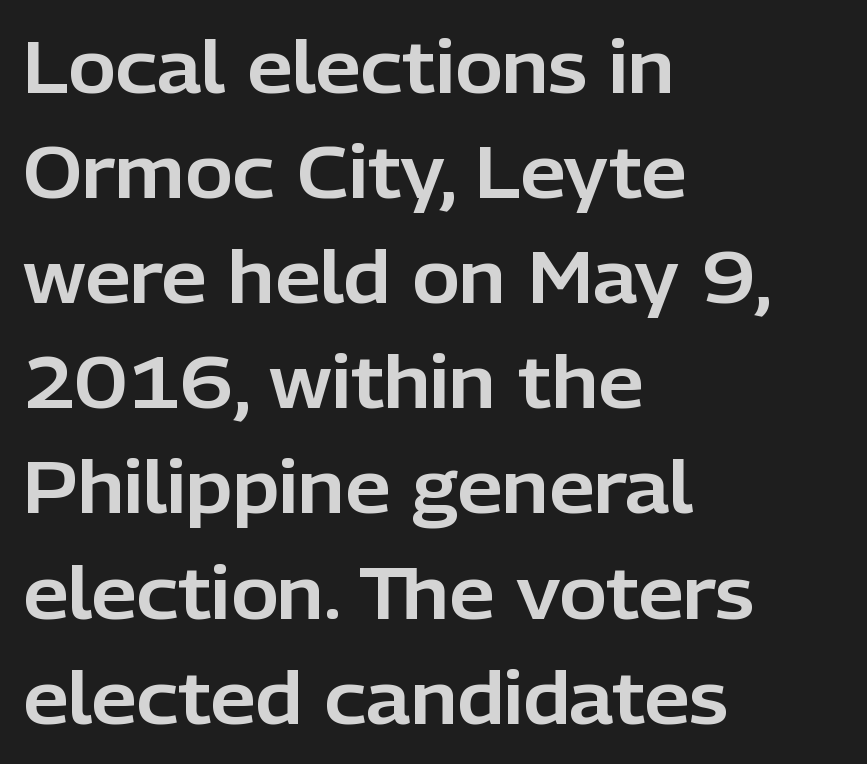
{"serif": "no", "italic": "no", "width": "normal", "stroke_contrast": "low", "x_height": "medium", "monospaced": "no", "underline": "no", "align": "left", "line_spacing": "normal", "line_spacing_ratio": 1.46, "letter_spacing": "normal", "letter_spacing_em": 0.0, "glyph_px": 72}
